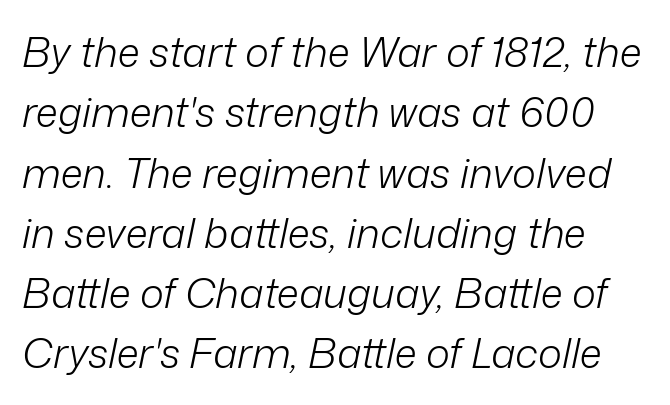
The passage shown is typed in a proportional face where columns would drift. Stroke thickness stays within the range of a standard reading face or lighter. Quick note: interline space is typical. The gap between lines stays unmarked. Letter spacing: default.
